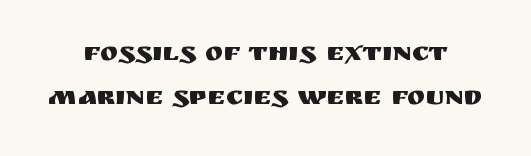
Q: Is the text italic (slanted)? A: No, it is upright.
Q: Is the text underlined? A: No.
Q: Is the spacing between letters normal or unusually wide? A: Normal.
Q: Is the spacing between lines tight, normal or loose? A: Normal.
